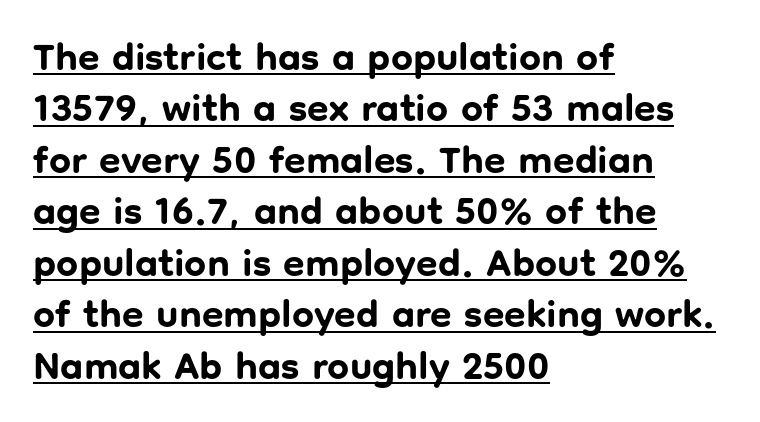
Here the designer chose a conventional face with non-uniform glyph widths. The letters are bold, with thick, heavy strokes. This sample uses an upright cut, with every glyph sitting square on the baseline. Caption: multi-line text, flush left, ragged right.
